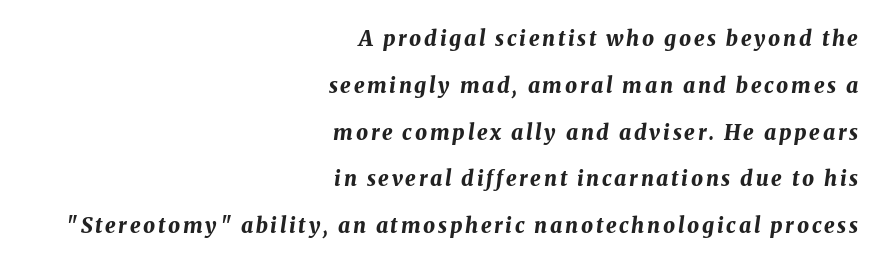
Q: Is the text bold? A: Yes.
Q: Is the text italic (slanted)? A: Yes, it leans right by about 8 degrees.
Q: Is the text underlined? A: No.
Q: How is the paragraph aligned? A: Right-aligned.
Q: Is the spacing between lines tight, normal or loose? A: Loose.
